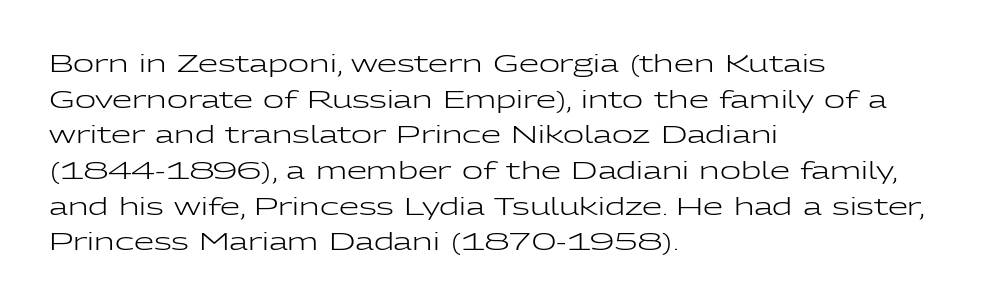
Baseline-to-baseline distance is the conventional proportion of letter height. The passage is arranged the way most books set body copy — flush left. The glyphs are unaccompanied by any horizontal stroke below them. The gaps between neighbouring characters are ordinary and unremarkable.
